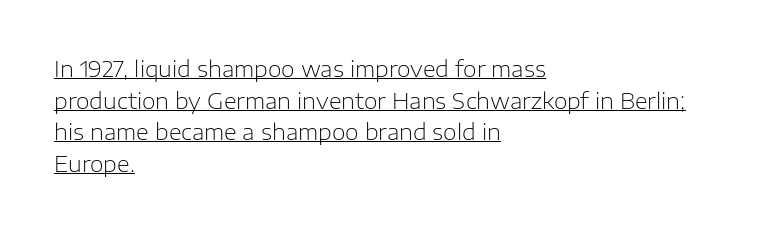
All the whitespace from short lines collects on the right. The font's upright variant was chosen for this text. Observe the ordinary spacing: letters are neighbours, not strangers. This reads as an unemphasized weight, regular at the heaviest.
